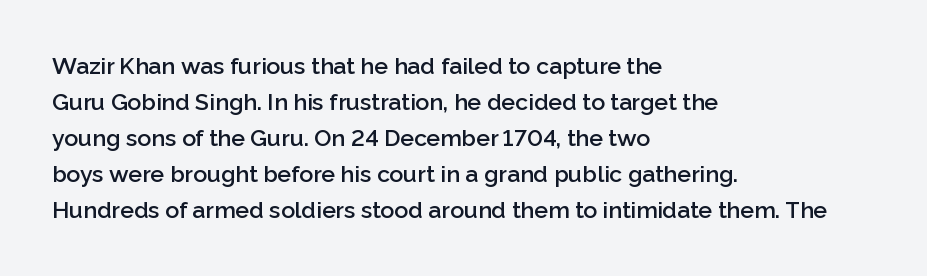
Q: Is the text bold? A: Semi-bold.
Q: Is the text italic (slanted)? A: No, it is upright.
Q: Is the text underlined? A: No.
Q: How is the paragraph aligned? A: Left-aligned.
Q: Is the spacing between letters normal or unusually wide? A: Normal.
Q: Is the spacing between lines tight, normal or loose? A: Normal.
